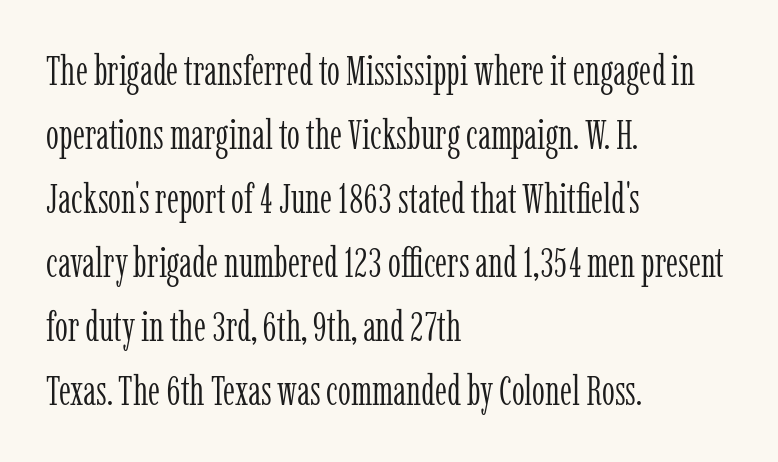
The image shows 41 px light, condensed serif type, upright; set left-aligned, normal line spacing (1.56x), normal letter spacing, not underlined; low stroke contrast and a medium x-height.
